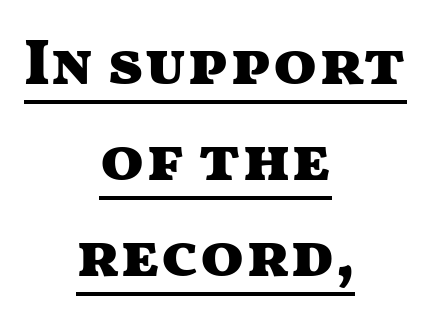
The image shows 64 px heavy, wide sans-serif type, upright; set centered, normal line spacing (1.5x), normal letter spacing, underlined; medium stroke contrast and a medium x-height.
